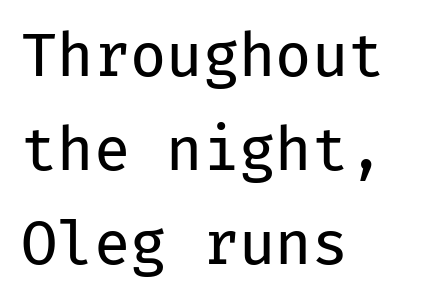
{"serif": "no", "italic": "no", "bold": "no", "weight": "regular", "width": "normal", "stroke_contrast": "low", "x_height": "medium", "monospaced": "yes", "underline": "no", "align": "left", "line_spacing": "normal", "line_spacing_ratio": 1.59, "letter_spacing": "normal", "letter_spacing_em": 0.0, "glyph_px": 59}
